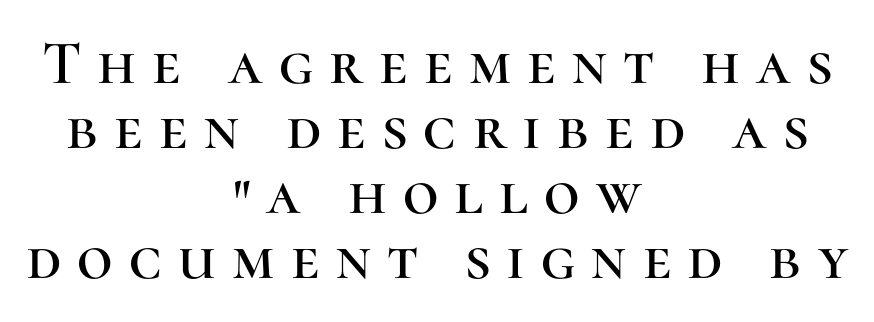
Q: Is the text italic (slanted)? A: No, it is upright.
Q: Is the typeface a serif or a sans-serif typeface? A: Serif.
Q: Is the text underlined? A: No.
Q: How is the paragraph aligned? A: Centered.
Q: Is the spacing between letters normal or unusually wide? A: Unusually wide.
Q: Is the spacing between lines tight, normal or loose? A: Tight.
Q: Width (condensed, normal, or wide)? A: Normal.
Q: Stroke contrast? A: High.
Q: x-height? A: Medium.
Q: Monospaced? A: No.
